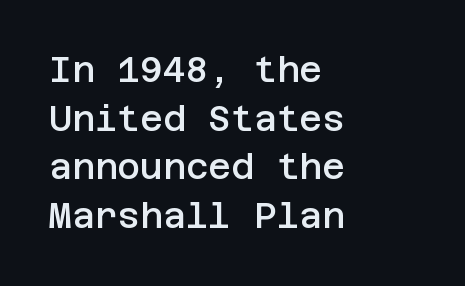
The image shows 35 px semibold sans-serif type, upright; set left-aligned, normal line spacing (1.39x), normal letter spacing, not underlined; low stroke contrast and a large x-height.
